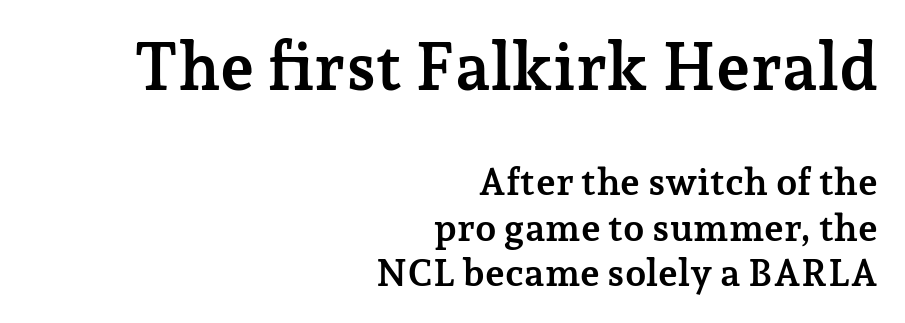
{"serif": "yes", "italic": "no", "bold": "yes", "weight": "semibold", "width": "normal", "stroke_contrast": "low", "x_height": "medium", "monospaced": "no", "underline": "no", "align": "right", "line_spacing_ratio": 1.2, "letter_spacing": "normal", "letter_spacing_em": 0.0, "larger_block": "first", "size_ratio": 1.74, "glyph_px": 66}
